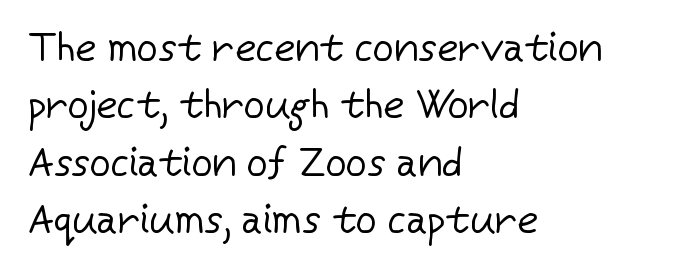
{"serif": "no", "italic": "no", "bold": "no", "weight": "regular", "width": "normal", "stroke_contrast": "low", "x_height": "medium", "monospaced": "no", "underline": "no", "align": "left", "line_spacing": "normal", "line_spacing_ratio": 1.4, "letter_spacing": "normal", "letter_spacing_em": 0.0, "glyph_px": 41}
